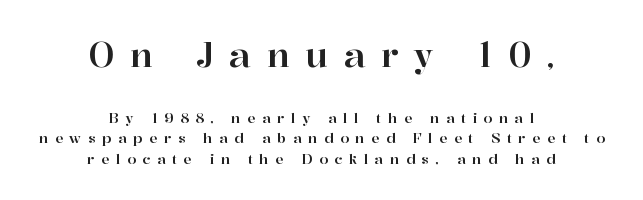
The image shows 34 px serif type, upright; set centered, normal line spacing (1.46x), unusually wide letter spacing (+0.46 em), not underlined; the first (top) block is 2.43x larger; high stroke contrast and a medium x-height.
